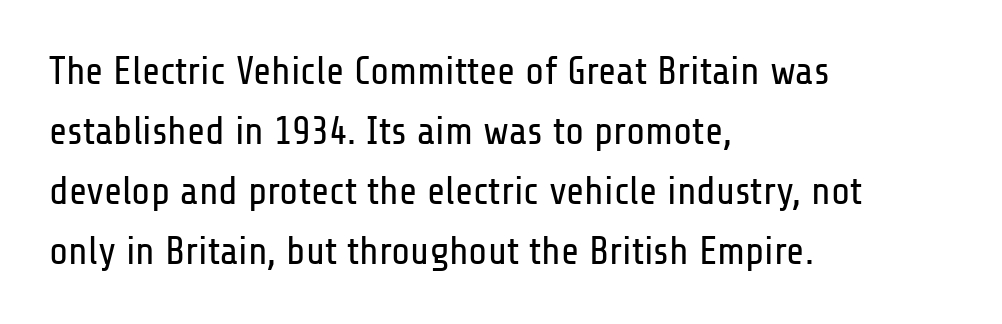
The image shows 39 px regular-weight, condensed sans-serif type, upright; set left-aligned, normal line spacing (1.54x), normal letter spacing, not underlined; low stroke contrast and a medium x-height.
